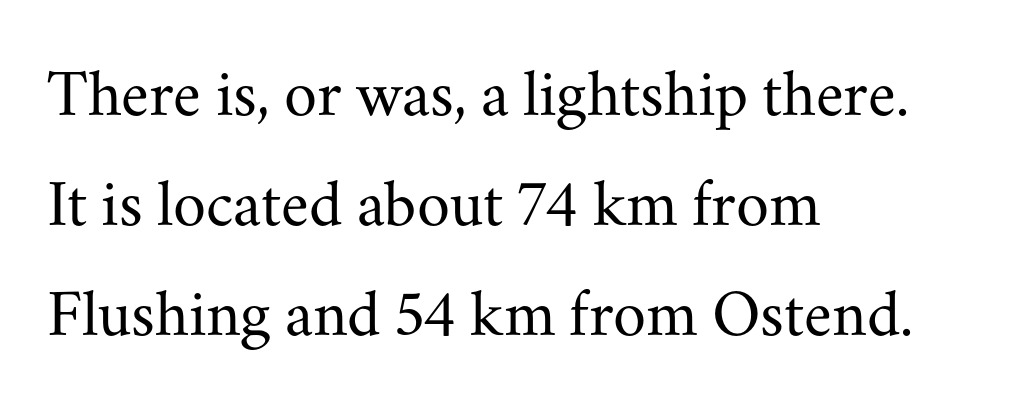
Q: Is the text bold? A: No.
Q: Is the text italic (slanted)? A: No, it is upright.
Q: Is the typeface a serif or a sans-serif typeface? A: Serif.
Q: Is the text underlined? A: No.
Q: How is the paragraph aligned? A: Left-aligned.
Q: Is the spacing between letters normal or unusually wide? A: Normal.
Q: Is the spacing between lines tight, normal or loose? A: Normal.
Q: Width (condensed, normal, or wide)? A: Normal.
Q: Stroke contrast? A: Medium.
Q: x-height? A: Small.
Q: Monospaced? A: No.
